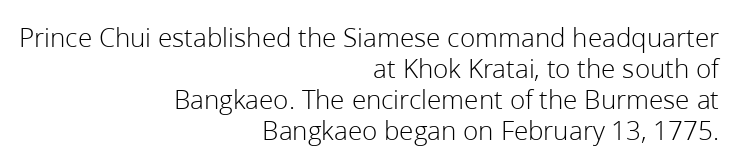
Q: Is the text bold? A: No.
Q: Is the text italic (slanted)? A: No, it is upright.
Q: Is the typeface a serif or a sans-serif typeface? A: Sans-serif.
Q: Is the text underlined? A: No.
Q: How is the paragraph aligned? A: Right-aligned.
Q: Is the spacing between letters normal or unusually wide? A: Normal.
Q: Is the spacing between lines tight, normal or loose? A: Tight.
Q: Width (condensed, normal, or wide)? A: Normal.
Q: Stroke contrast? A: Low.
Q: x-height? A: Medium.
Q: Monospaced? A: No.
